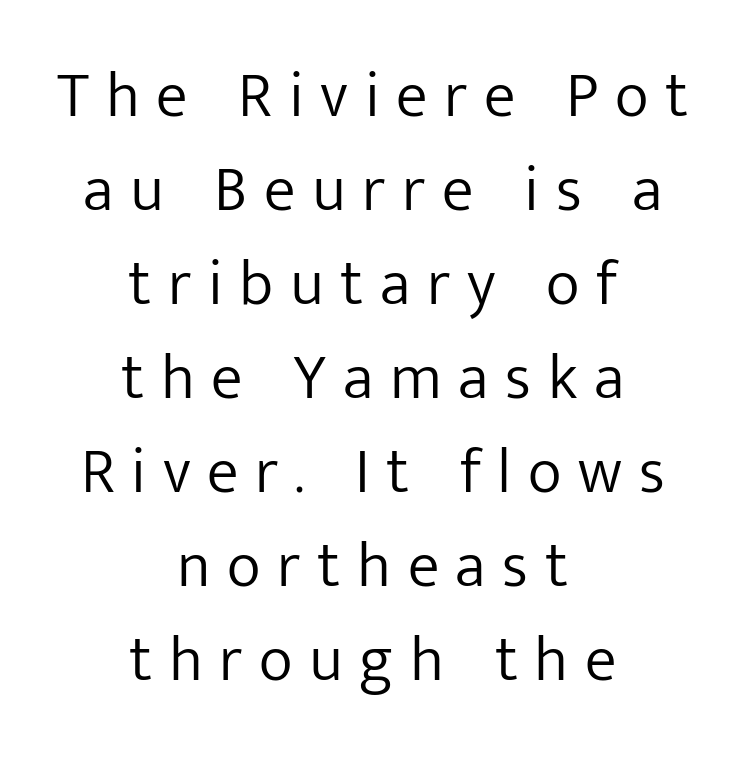
The image shows 64 px light sans-serif type, upright; set centered, normal line spacing (1.47x), unusually wide letter spacing (+0.26 em), not underlined; low stroke contrast and a medium x-height.
